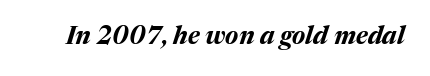
Q: Is the text bold? A: Yes.
Q: Is the text italic (slanted)? A: Yes, it leans right by about 17 degrees.
Q: Is the text underlined? A: No.
Q: Is the spacing between letters normal or unusually wide? A: Normal.
